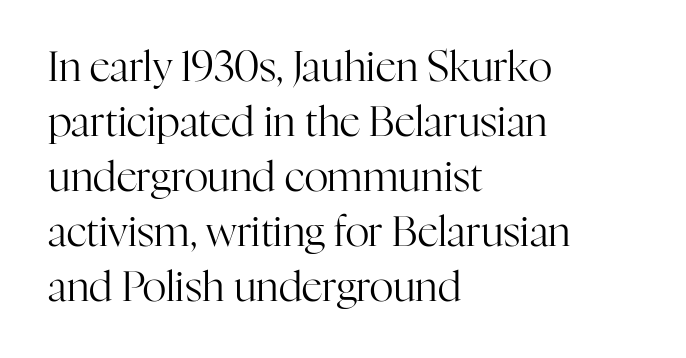
Left-aligned paragraph, ragged on the right. Spacing verdict: proportional, widths tailored to each character. The glyphs are unaccompanied by any horizontal stroke below them. Nothing heavy about these letters — not bold at all. This rendering employs a face with finishing strokes, i.e., a serif. Summary of vertical rhythm: regular, with standard interline spacing.
